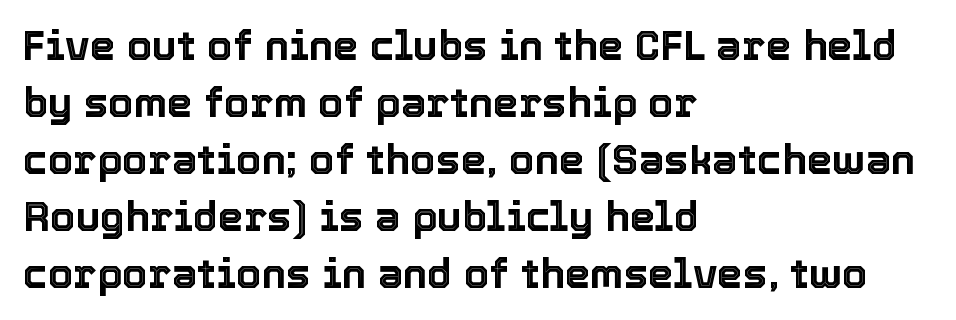
The image shows 41 px text type, upright; set left-aligned, normal line spacing (1.39x), normal letter spacing, not underlined; a medium x-height.
